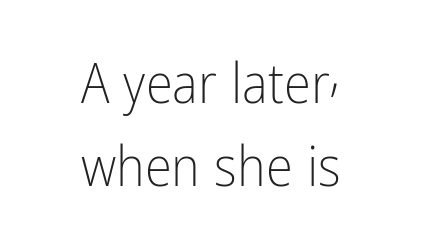
The passage shown is typed in a proportional face where columns would drift. The rendering positions every line midway between the sides. The strokes are not fattened; the text isn't bold. Unlike a traditional serif, this face leaves its strokes unadorned. Clear beneath every line of the passage. The rendering uses a moderate line-height, typical for paragraphs.
